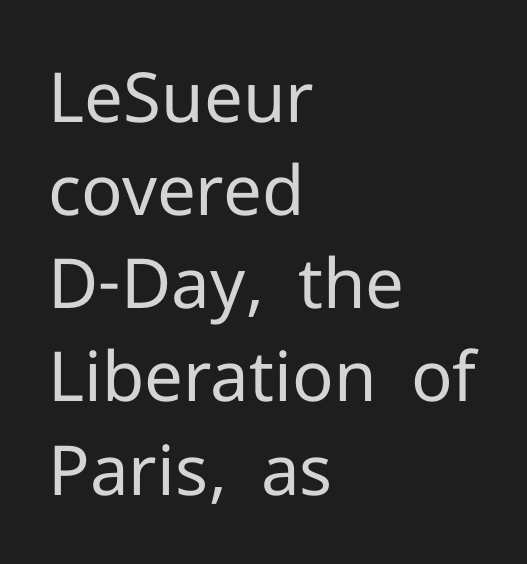
Q: Is the text bold? A: No.
Q: Is the text italic (slanted)? A: No, it is upright.
Q: Is the typeface a serif or a sans-serif typeface? A: Sans-serif.
Q: Is the text underlined? A: No.
Q: How is the paragraph aligned? A: Left-aligned.
Q: Is the spacing between letters normal or unusually wide? A: Normal.
Q: Is the spacing between lines tight, normal or loose? A: Normal.
Q: Width (condensed, normal, or wide)? A: Normal.
Q: Stroke contrast? A: Low.
Q: x-height? A: Medium.
Q: Monospaced? A: No.
